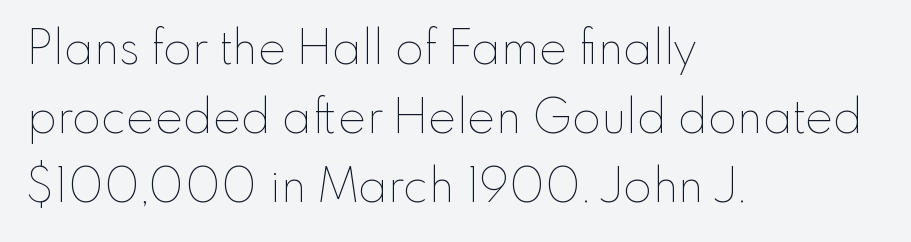
The image shows 47 px thin type, upright; set left-aligned, normal line spacing (1.47x), normal letter spacing, not underlined; low stroke contrast and a small x-height.
